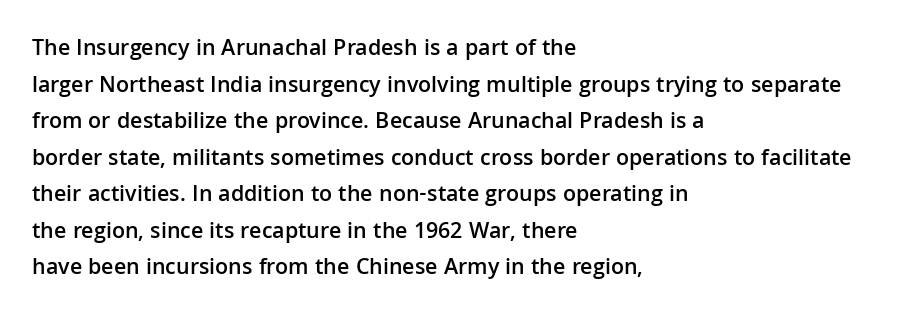
Q: Is the text bold? A: Semi-bold.
Q: Is the text italic (slanted)? A: No, it is upright.
Q: Is the text underlined? A: No.
Q: How is the paragraph aligned? A: Left-aligned.
Q: Is the spacing between letters normal or unusually wide? A: Normal.
Q: Is the spacing between lines tight, normal or loose? A: Normal.
